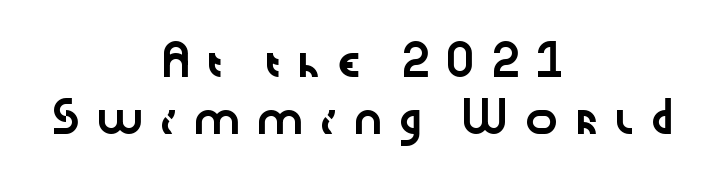
Q: Is the text italic (slanted)? A: No, it is upright.
Q: Is the typeface a serif or a sans-serif typeface? A: Sans-serif.
Q: Is the text underlined? A: No.
Q: How is the paragraph aligned? A: Centered.
Q: Is the spacing between letters normal or unusually wide? A: Unusually wide.
Q: Is the spacing between lines tight, normal or loose? A: Loose.
Q: Width (condensed, normal, or wide)? A: Wide.
Q: Stroke contrast? A: Low.
Q: x-height? A: Medium.
Q: Monospaced? A: No.
